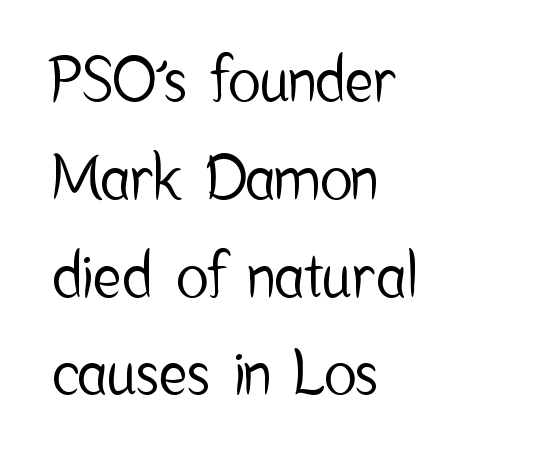
{"serif": "no", "italic": "no", "width": "condensed", "stroke_contrast": "low", "x_height": "medium", "monospaced": "no", "underline": "no", "align": "left", "line_spacing": "normal", "line_spacing_ratio": 1.63, "letter_spacing": "normal", "letter_spacing_em": 0.0, "glyph_px": 60}
